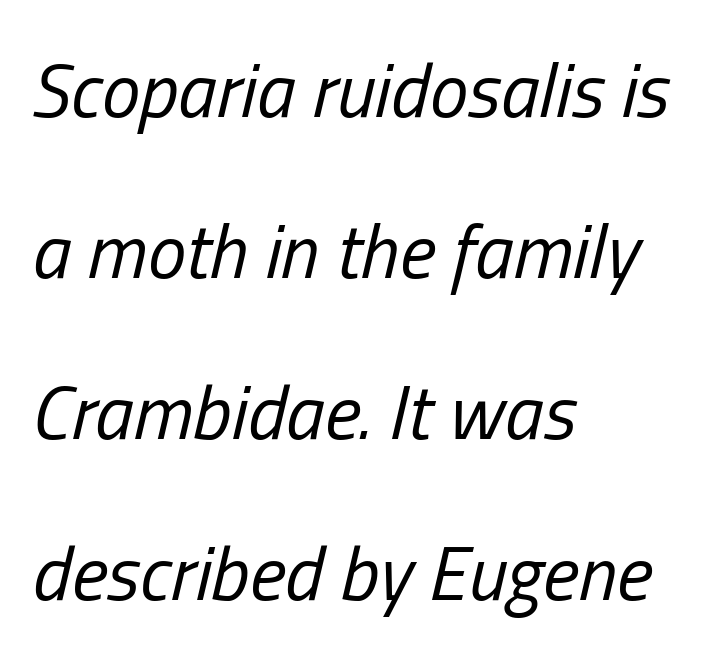
Q: Is the text bold? A: No.
Q: Is the text italic (slanted)? A: Yes, it leans right by about 13 degrees.
Q: Is the text underlined? A: No.
Q: How is the paragraph aligned? A: Left-aligned.
Q: Is the spacing between letters normal or unusually wide? A: Normal.
Q: Is the spacing between lines tight, normal or loose? A: Loose.
Q: Width (condensed, normal, or wide)? A: Condensed.
Q: Stroke contrast? A: Low.
Q: x-height? A: Medium.
Q: Monospaced? A: No.
